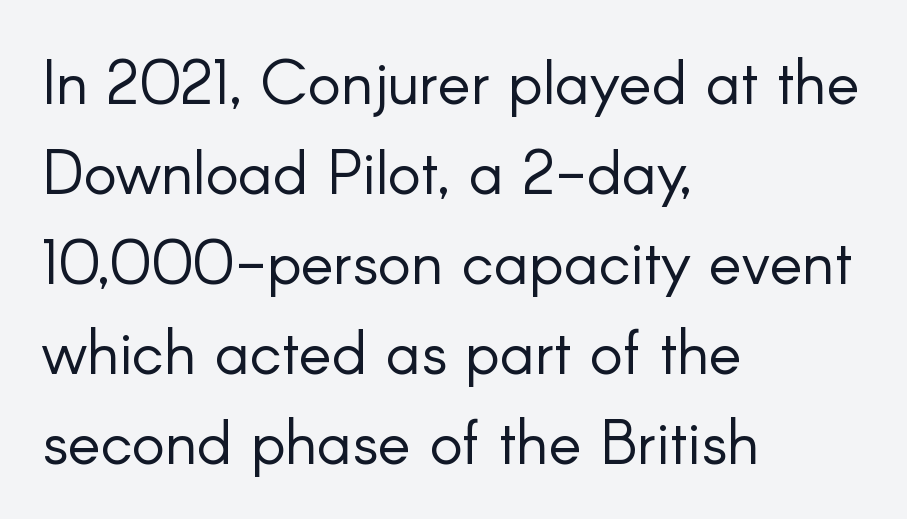
Q: Is the text bold? A: No.
Q: Is the text italic (slanted)? A: No, it is upright.
Q: Is the typeface a serif or a sans-serif typeface? A: Sans-serif.
Q: Is the text underlined? A: No.
Q: How is the paragraph aligned? A: Left-aligned.
Q: Is the spacing between letters normal or unusually wide? A: Normal.
Q: Is the spacing between lines tight, normal or loose? A: Normal.
Q: Width (condensed, normal, or wide)? A: Normal.
Q: Stroke contrast? A: Low.
Q: x-height? A: Small.
Q: Monospaced? A: No.
